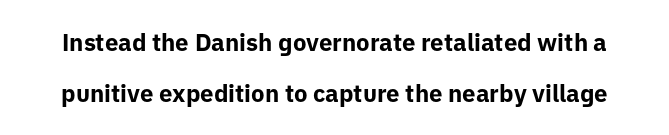
Q: Is the text bold? A: Yes.
Q: Is the text italic (slanted)? A: No, it is upright.
Q: Is the text underlined? A: No.
Q: Is the spacing between letters normal or unusually wide? A: Normal.
Q: Is the spacing between lines tight, normal or loose? A: Loose.
